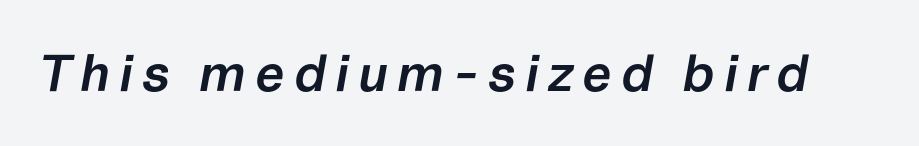
{"italic": "yes", "lean": "right", "slant_degrees": 10, "bold": "semi", "weight": "semibold", "width": "normal", "stroke_contrast": "low", "x_height": "medium", "monospaced": "no", "underline": "no", "glyph_px": 52}
